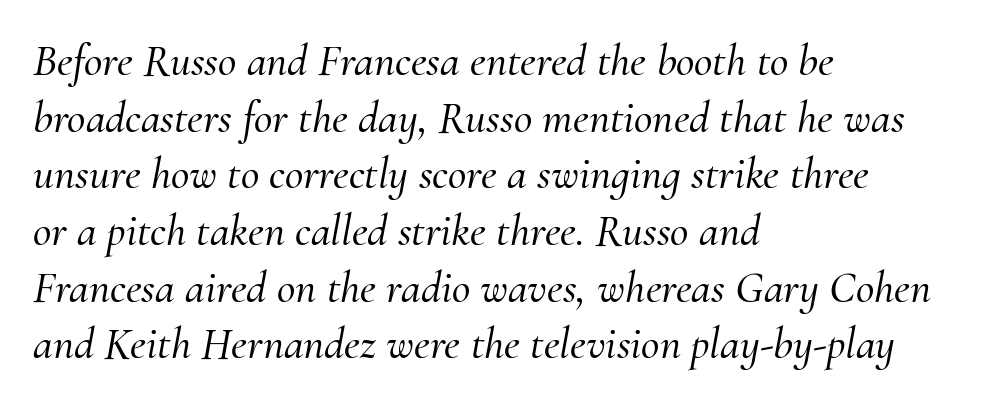
Is there much room between lines? A standard amount, neither cramped nor airy. Italic? Definitely — the glyphs are oblique. Spacing between characters is what you'd get straight out of the box. The paragraph shown leans on its left margin. Character widths vary here, with narrow letters taking less room than wide ones.
